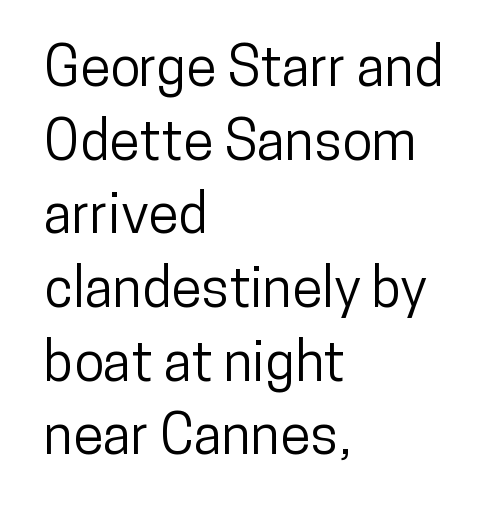
{"serif": "no", "italic": "no", "width": "condensed", "stroke_contrast": "low", "x_height": "medium", "monospaced": "no", "underline": "no", "align": "left", "line_spacing": "normal", "line_spacing_ratio": 1.34, "letter_spacing": "normal", "letter_spacing_em": 0.0, "glyph_px": 55}
